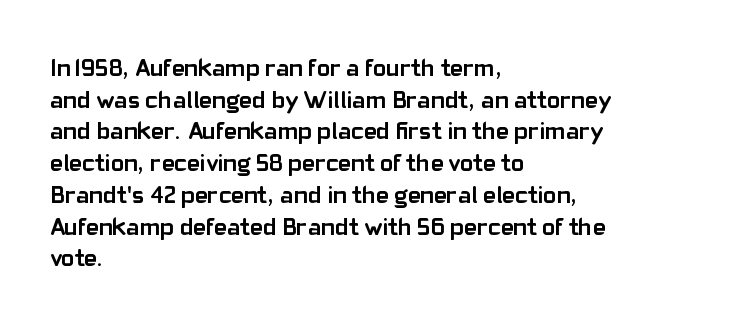
Short and long lines alike share a common starting point at left. The vertical gap from one line to the next is medium. Does the lettering tilt? It doesn't — this is upright. Underline: absent. The tracking reads as untouched default to a designer's eye. Chunky letters — that's bold for sure.
